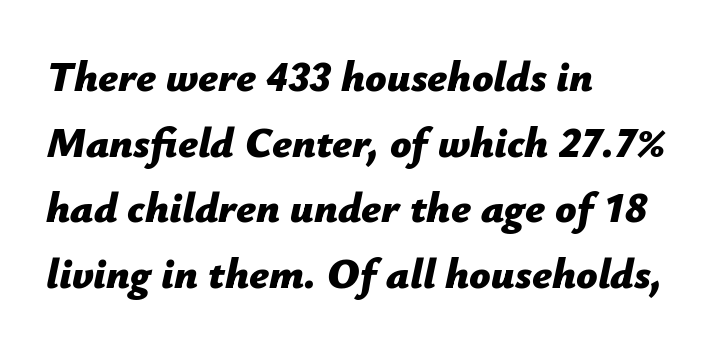
{"italic": "yes", "lean": "right", "slant_degrees": 12, "bold": "yes", "weight": "bold", "width": "normal", "stroke_contrast": "low", "x_height": "medium", "monospaced": "no", "underline": "no", "align": "left", "line_spacing": "normal", "line_spacing_ratio": 1.56, "letter_spacing": "normal", "letter_spacing_em": 0.0, "glyph_px": 42}
